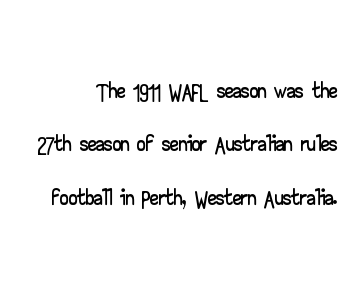
Letter spacing: default. Style check: upright. Each letter keeps its own natural width here, so spacing adapts to shape. The type family on display is of the sans-serif kind.
